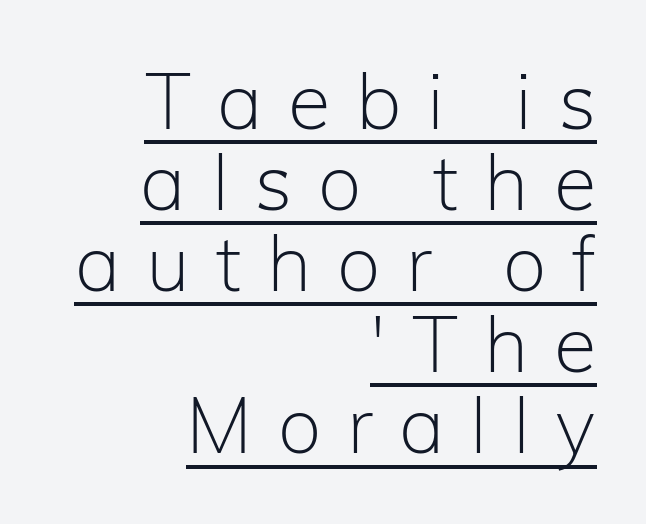
{"serif": "no", "italic": "no", "bold": "no", "weight": "light", "width": "normal", "stroke_contrast": "low", "x_height": "medium", "monospaced": "no", "underline": "yes", "align": "right", "line_spacing": "tight", "line_spacing_ratio": 1.04, "letter_spacing": "wide", "letter_spacing_em": 0.33, "glyph_px": 78}
